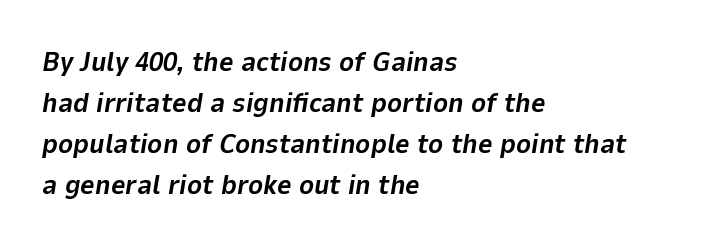
{"italic": "yes", "lean": "right", "slant_degrees": 9, "bold": "yes", "weight": "bold", "width": "normal", "stroke_contrast": "low", "x_height": "medium", "monospaced": "no", "underline": "no", "align": "left", "line_spacing": "normal", "line_spacing_ratio": 1.47, "letter_spacing": "normal", "letter_spacing_em": 0.0, "glyph_px": 28}
